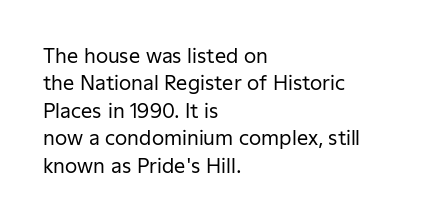
Caption: standard tracking, unaltered. Alignment: flush left. Line spacing here is normal. Weight: not bold — regular or lighter.
